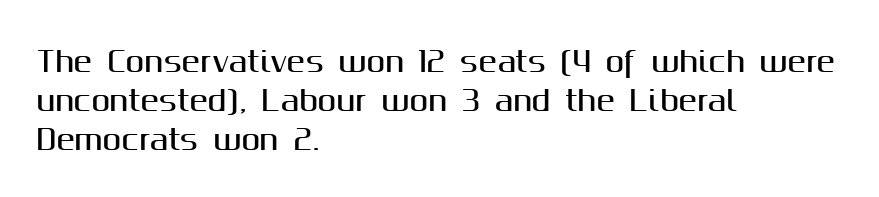
Serifs: no, the terminals of the letterforms are clean. Notice how descenders clear the ascenders below comfortably — that's standard leading. The passage shown has conventional tracking throughout. These lines are rendered in a variable-pitch font. This rendering features lettering with no underline. Notice how the stems are strictly vertical — no italics here.
